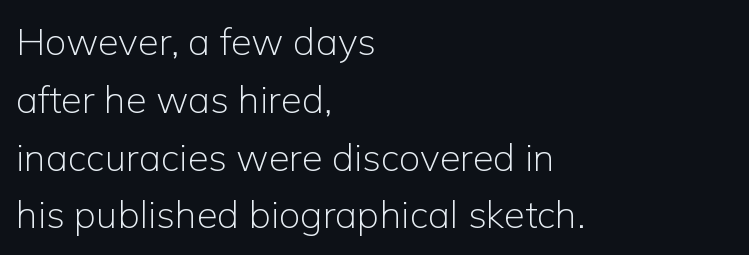
The image shows 38 px light sans-serif type, upright; set left-aligned, normal line spacing (1.52x), normal letter spacing, not underlined; low stroke contrast and a medium x-height.
